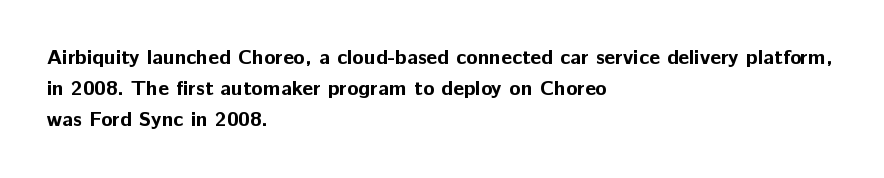
Q: Is the text bold? A: Yes.
Q: Is the text italic (slanted)? A: No, it is upright.
Q: Is the text underlined? A: No.
Q: How is the paragraph aligned? A: Left-aligned.
Q: Is the spacing between letters normal or unusually wide? A: Normal.
Q: Is the spacing between lines tight, normal or loose? A: Normal.
